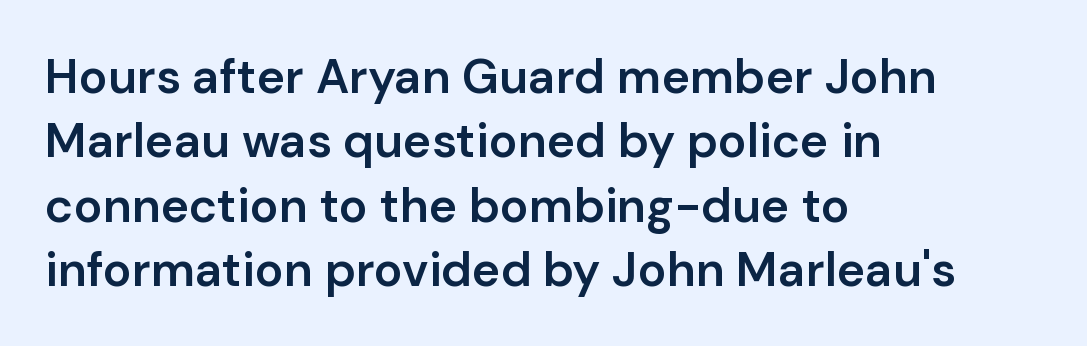
{"serif": "no", "italic": "no", "bold": "semi", "weight": "semibold", "width": "normal", "stroke_contrast": "low", "x_height": "medium", "monospaced": "no", "underline": "no", "align": "left", "line_spacing": "normal", "line_spacing_ratio": 1.34, "letter_spacing": "normal", "letter_spacing_em": 0.0, "glyph_px": 48}
